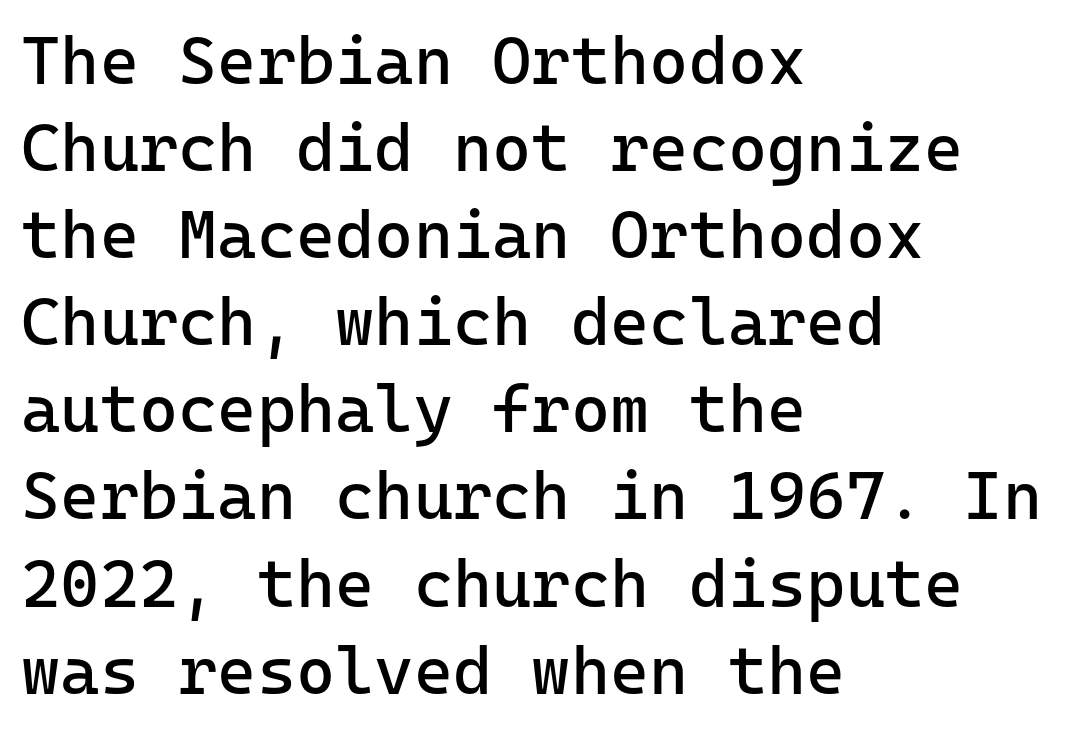
{"serif": "no", "italic": "no", "bold": "no", "weight": "regular", "width": "normal", "stroke_contrast": "low", "x_height": "medium", "monospaced": "yes", "underline": "no", "align": "left", "line_spacing": "normal", "line_spacing_ratio": 1.3, "letter_spacing": "normal", "letter_spacing_em": 0.0, "glyph_px": 67}
